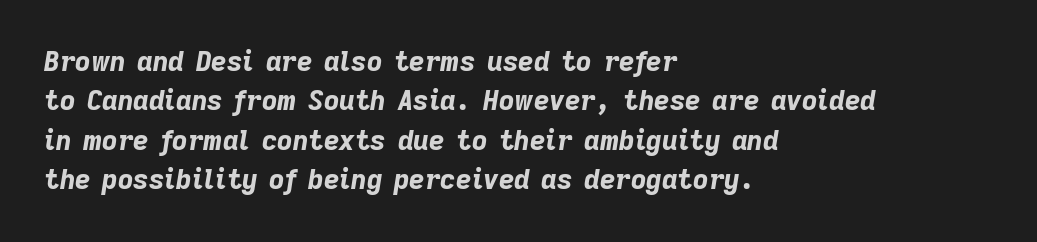
Q: Is the text bold? A: Yes.
Q: Is the text italic (slanted)? A: Yes, it leans right by about 9 degrees.
Q: Is the text underlined? A: No.
Q: How is the paragraph aligned? A: Left-aligned.
Q: Is the spacing between letters normal or unusually wide? A: Normal.
Q: Is the spacing between lines tight, normal or loose? A: Normal.
